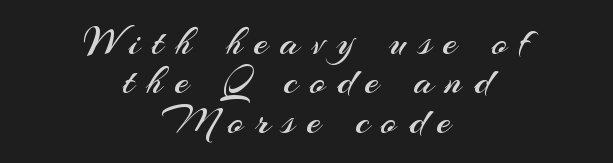
The image shows 41 px regular-weight sans-serif type; set centered, tight line spacing (0.96x), unusually wide letter spacing (+0.29 em), not underlined; medium stroke contrast and a small x-height.
